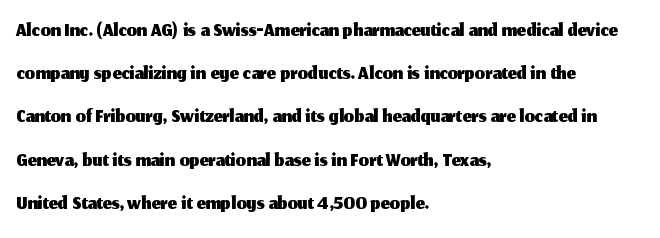
The image shows 32 px sans-serif type, upright; set left-aligned, normal line spacing (1.35x), normal letter spacing, not underlined; medium stroke contrast and a medium x-height.
